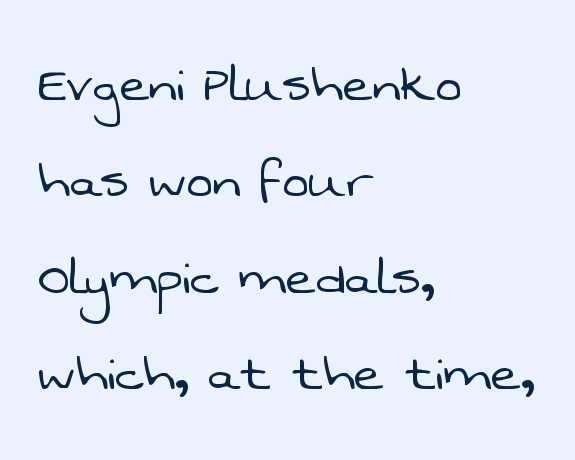
Q: Is the text bold? A: No.
Q: Is the typeface a serif or a sans-serif typeface? A: Sans-serif.
Q: Is the text underlined? A: No.
Q: How is the paragraph aligned? A: Left-aligned.
Q: Is the spacing between letters normal or unusually wide? A: Normal.
Q: Is the spacing between lines tight, normal or loose? A: Normal.
Q: Width (condensed, normal, or wide)? A: Normal.
Q: Stroke contrast? A: Low.
Q: x-height? A: Medium.
Q: Monospaced? A: No.
